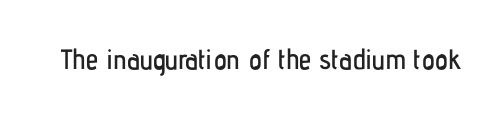
{"serif": "no", "italic": "no", "width": "condensed", "stroke_contrast": "low", "x_height": "medium", "monospaced": "no", "underline": "no", "letter_spacing": "normal", "letter_spacing_em": 0.0, "glyph_px": 28}
